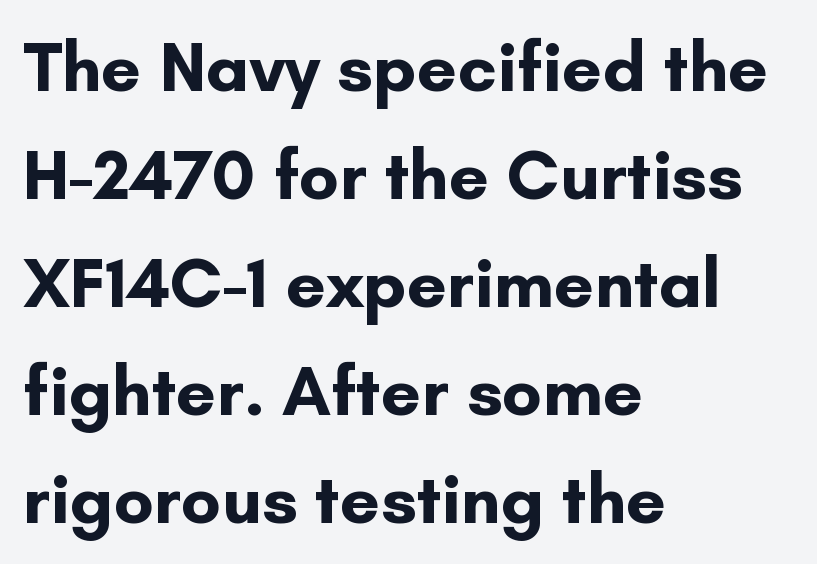
{"serif": "no", "italic": "no", "bold": "yes", "weight": "bold", "width": "normal", "stroke_contrast": "low", "x_height": "small", "monospaced": "no", "underline": "no", "align": "left", "line_spacing": "normal", "line_spacing_ratio": 1.52, "letter_spacing": "normal", "letter_spacing_em": 0.0, "glyph_px": 71}
